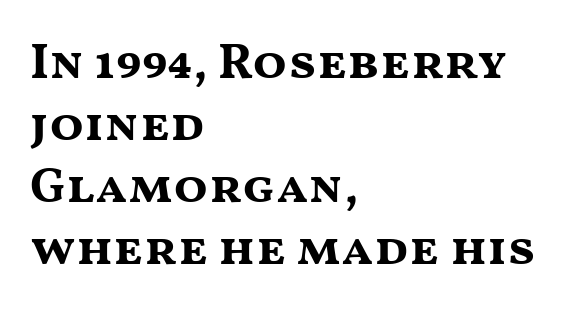
{"serif": "no", "italic": "no", "bold": "yes", "weight": "bold", "width": "wide", "stroke_contrast": "medium", "x_height": "medium", "monospaced": "no", "underline": "no", "align": "left", "line_spacing_ratio": 1.24, "letter_spacing": "normal", "letter_spacing_em": 0.0, "glyph_px": 50}
